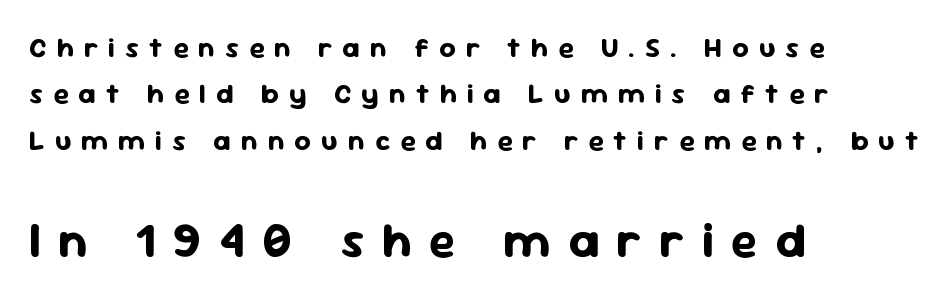
Q: Is the text bold? A: Yes.
Q: Is the text italic (slanted)? A: No, it is upright.
Q: Is the typeface a serif or a sans-serif typeface? A: Sans-serif.
Q: Is the text underlined? A: No.
Q: How is the paragraph aligned? A: Left-aligned.
Q: Is the spacing between letters normal or unusually wide? A: Unusually wide.
Q: Is the spacing between lines tight, normal or loose? A: Normal.
Q: Which block of text is set in a larger size, the first (top) or the second (bottom)? A: The second (bottom) one.
Q: Width (condensed, normal, or wide)? A: Normal.
Q: Stroke contrast? A: Low.
Q: x-height? A: Medium.
Q: Monospaced? A: No.
